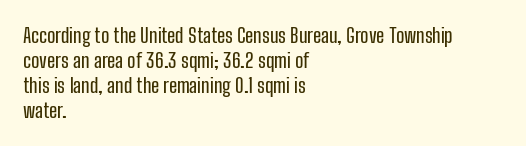
The image shows 20 px text type, upright; set left-aligned, normal line spacing (1.25x), normal letter spacing, not underlined.
